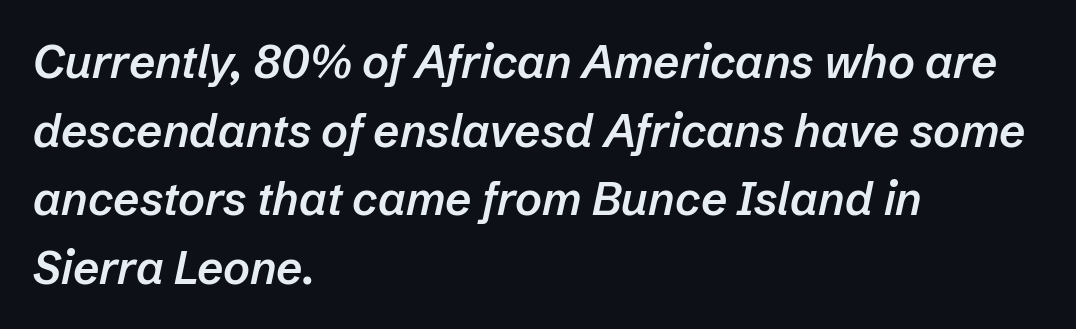
The image shows 46 px semibold type, italic (leaning right); set left-aligned, normal line spacing (1.49x), normal letter spacing, not underlined; low stroke contrast and a medium x-height.
